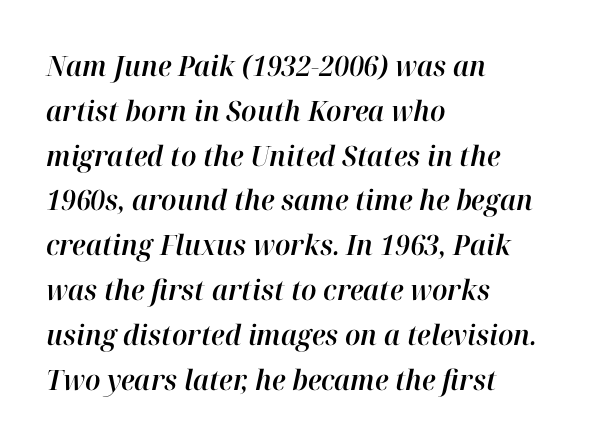
The block of text has a typical density, with ordinary space between rows. Where is the straight margin? On the left. Here the designer chose a conventional face with non-uniform glyph widths. Words float on clear page, feet unadorned. Characters are canted at an angle relative to the baseline's perpendicular. The letterforms sit shoulder to shoulder at normal distance.
